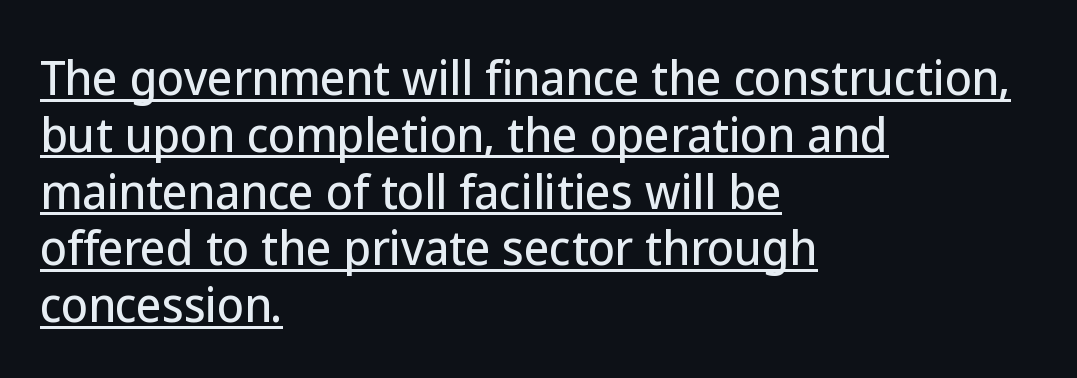
{"serif": "no", "italic": "no", "width": "normal", "stroke_contrast": "low", "x_height": "medium", "monospaced": "no", "underline": "yes", "align": "left", "line_spacing": "normal", "line_spacing_ratio": 1.29, "letter_spacing": "normal", "letter_spacing_em": 0.0, "glyph_px": 44}
